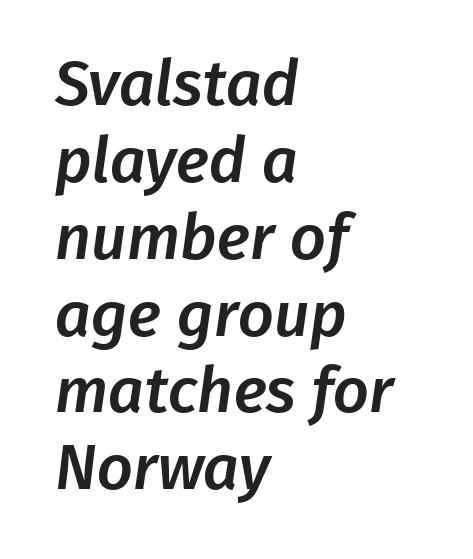
Just letters on the line, the space beneath them empty. Note: no serifs on the glyphs. A typesetter would call this proportional, since set widths differ per character. There is no visible air inserted between adjacent glyphs. The lines in this sample share a left origin and differ only in where they stop.
